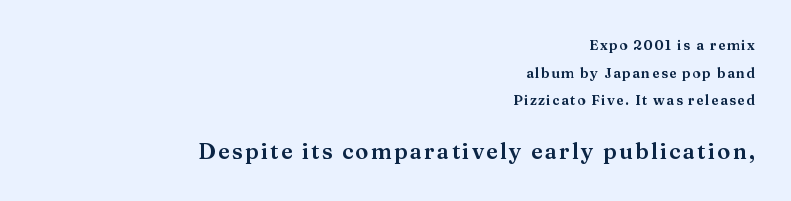
Q: Is the text italic (slanted)? A: No, it is upright.
Q: Is the text underlined? A: No.
Q: How is the paragraph aligned? A: Right-aligned.
Q: Is the spacing between lines tight, normal or loose? A: Loose.
Q: Which block of text is set in a larger size, the first (top) or the second (bottom)? A: The second (bottom) one.
